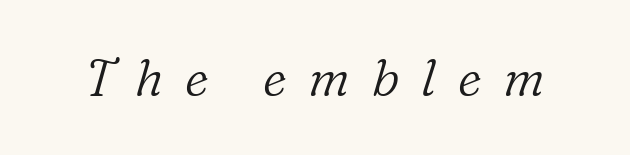
{"serif": "yes", "italic": "yes", "lean": "right", "slant_degrees": 16, "bold": "no", "weight": "light", "width": "normal", "stroke_contrast": "low", "x_height": "medium", "monospaced": "no", "underline": "no", "letter_spacing": "wide", "letter_spacing_em": 0.43, "glyph_px": 51}
